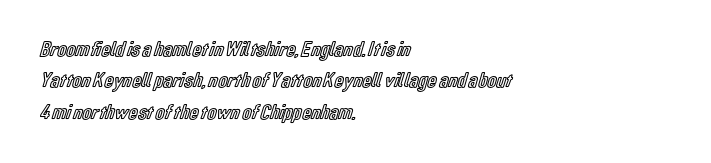
Q: Is the text italic (slanted)? A: Yes.
Q: Is the text underlined? A: No.
Q: How is the paragraph aligned? A: Left-aligned.
Q: Is the spacing between letters normal or unusually wide? A: Normal.
Q: Is the spacing between lines tight, normal or loose? A: Normal.
